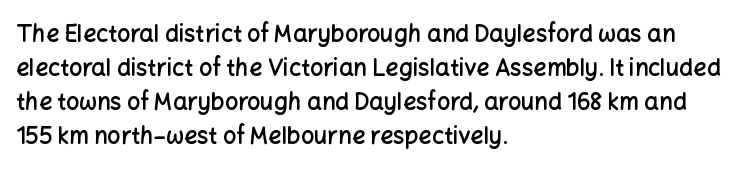
Q: Is the text bold? A: Semi-bold.
Q: Is the text italic (slanted)? A: No, it is upright.
Q: Is the text underlined? A: No.
Q: How is the paragraph aligned? A: Left-aligned.
Q: Is the spacing between letters normal or unusually wide? A: Normal.
Q: Is the spacing between lines tight, normal or loose? A: Normal.
